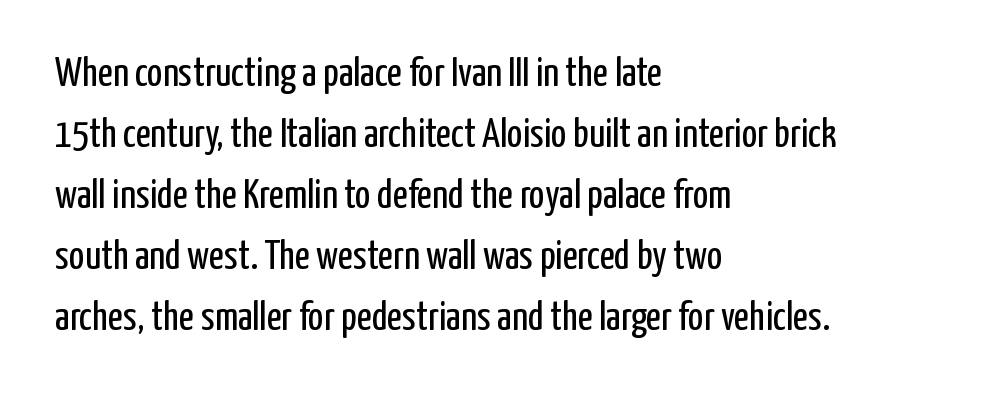
Reading down the block, your eye returns to a fixed left position each line. These lines are rendered in a variable-pitch font. In terms of posture, this sample is upright. On a weight scale, this lands at 450 or below. This rendering features lettering with no underline.
